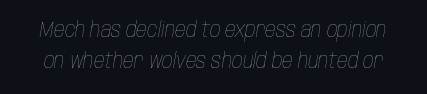
The space between consecutive lines is moderate. The letters are slanted; this is an italic face. Letters rest on an invisible, unmarked baseline. Default kerning and tracking; the words read as compact shapes.
